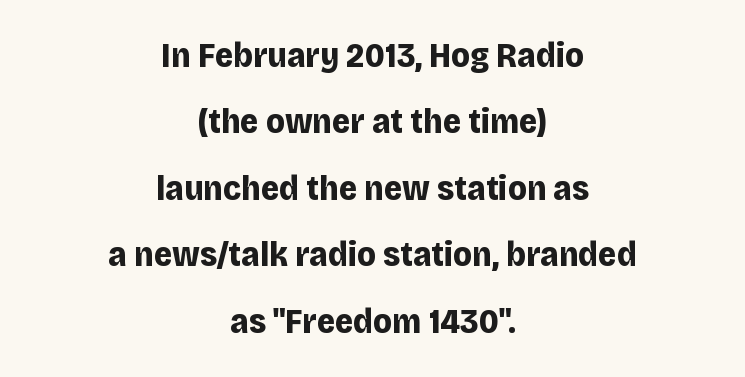
The image shows 35 px bold sans-serif type, upright; set centered, loose line spacing (1.9x), normal letter spacing, not underlined; low stroke contrast and a large x-height.
